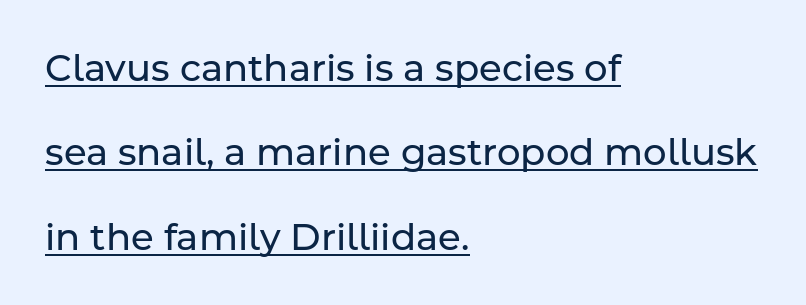
The image shows 37 px regular-weight sans-serif type, upright; set left-aligned, loose line spacing (2.28x), normal letter spacing, underlined; low stroke contrast and a medium x-height.
